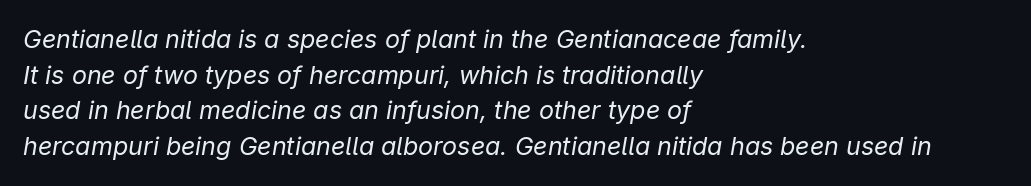
Counters stay open thanks to moderate or lighter strokes. The lettering tilts uniformly, giving the passage an italic look. Leftover space on each line is placed entirely after the last word. There is no visible air inserted between adjacent glyphs. Each row of text sits above clean, open space. Baseline-to-baseline distance is the conventional proportion of letter height.
